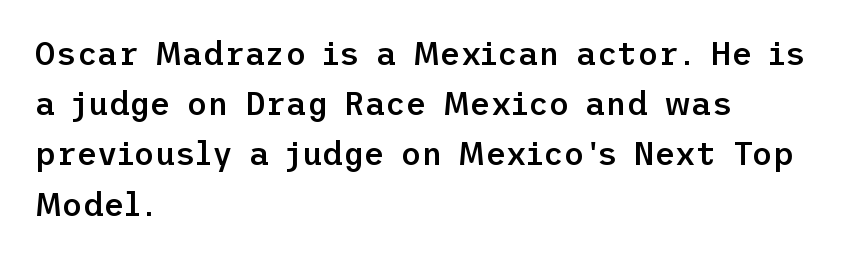
Q: Is the text bold? A: Semi-bold.
Q: Is the text italic (slanted)? A: No, it is upright.
Q: Is the typeface a serif or a sans-serif typeface? A: Sans-serif.
Q: Is the text underlined? A: No.
Q: How is the paragraph aligned? A: Left-aligned.
Q: Is the spacing between letters normal or unusually wide? A: Normal.
Q: Is the spacing between lines tight, normal or loose? A: Normal.
Q: Width (condensed, normal, or wide)? A: Normal.
Q: Stroke contrast? A: Low.
Q: x-height? A: Medium.
